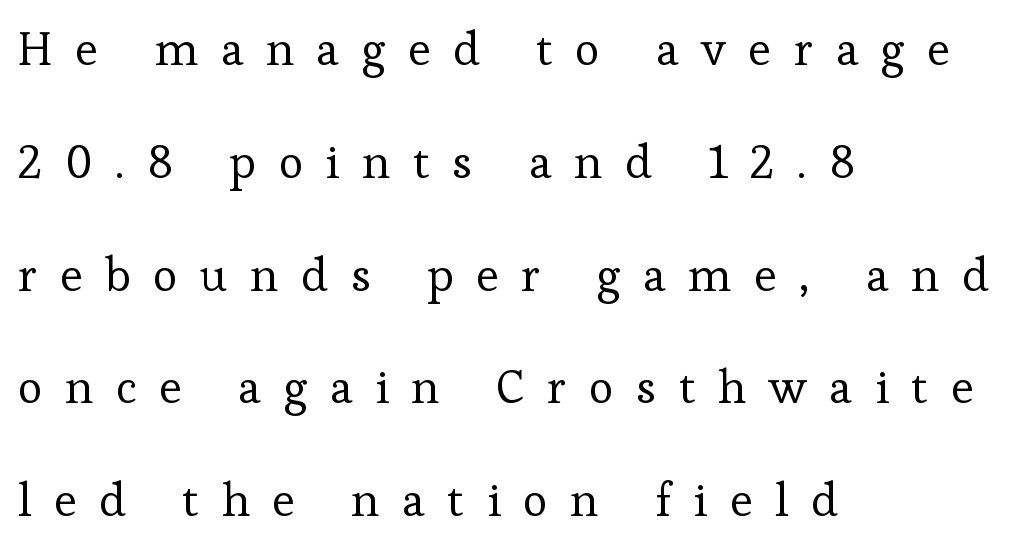
The image shows 47 px regular-weight serif type, upright; set left-aligned, loose line spacing (2.4x), unusually wide letter spacing (+0.48 em), not underlined; low stroke contrast and a medium x-height.
